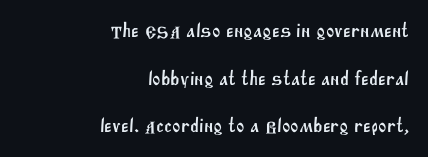
{"underline": "no", "align": "right", "line_spacing": "loose", "line_spacing_ratio": 2.38, "letter_spacing": "normal", "letter_spacing_em": 0.0, "glyph_px": 20}
